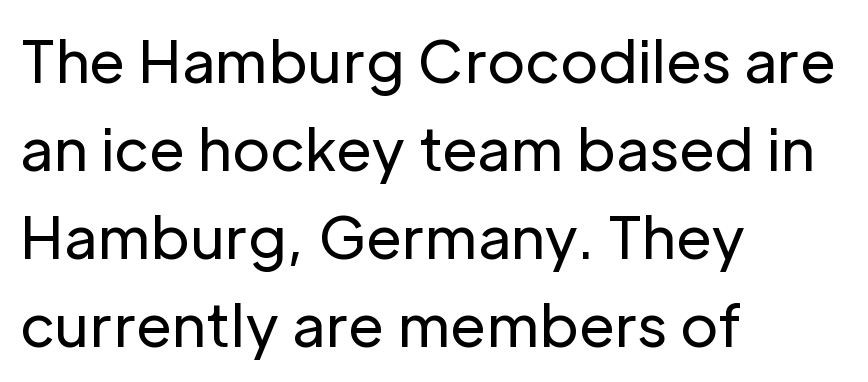
Q: Is the text bold? A: No.
Q: Is the text italic (slanted)? A: No, it is upright.
Q: Is the typeface a serif or a sans-serif typeface? A: Sans-serif.
Q: Is the text underlined? A: No.
Q: How is the paragraph aligned? A: Left-aligned.
Q: Is the spacing between letters normal or unusually wide? A: Normal.
Q: Is the spacing between lines tight, normal or loose? A: Normal.
Q: Width (condensed, normal, or wide)? A: Normal.
Q: Stroke contrast? A: Low.
Q: x-height? A: Medium.
Q: Monospaced? A: No.
